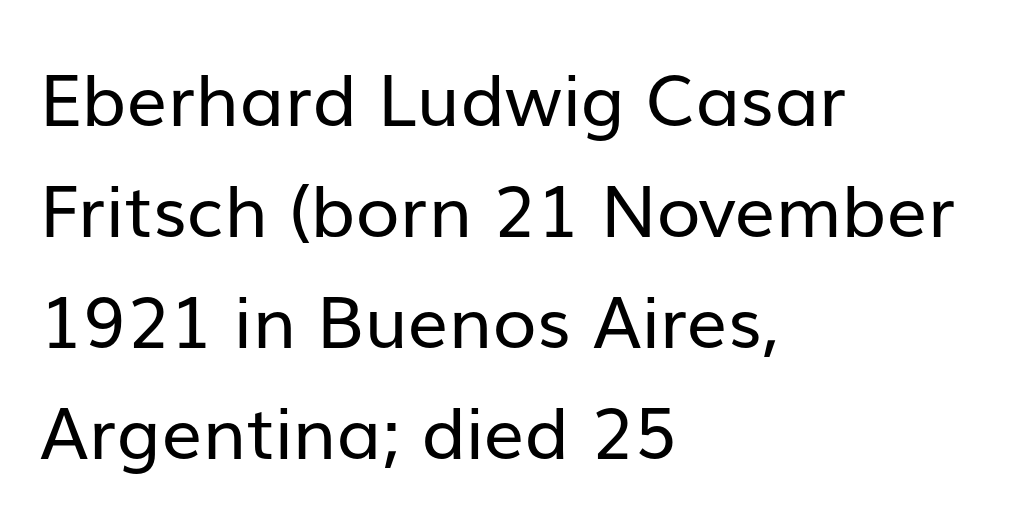
Q: Is the text bold? A: No.
Q: Is the text italic (slanted)? A: No, it is upright.
Q: Is the typeface a serif or a sans-serif typeface? A: Sans-serif.
Q: Is the text underlined? A: No.
Q: How is the paragraph aligned? A: Left-aligned.
Q: Is the spacing between letters normal or unusually wide? A: Normal.
Q: Is the spacing between lines tight, normal or loose? A: Normal.
Q: Width (condensed, normal, or wide)? A: Normal.
Q: Stroke contrast? A: Low.
Q: x-height? A: Medium.
Q: Monospaced? A: No.
